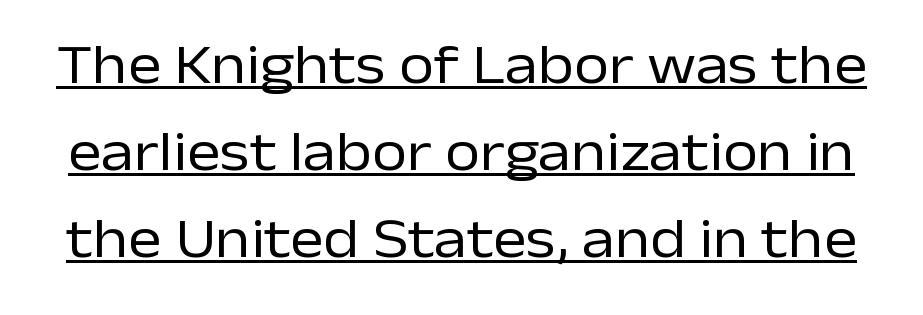
Q: Is the text bold? A: No.
Q: Is the text italic (slanted)? A: No, it is upright.
Q: Is the typeface a serif or a sans-serif typeface? A: Sans-serif.
Q: Is the text underlined? A: Yes.
Q: Is the spacing between letters normal or unusually wide? A: Normal.
Q: Is the spacing between lines tight, normal or loose? A: Normal.
Q: Width (condensed, normal, or wide)? A: Normal.
Q: Stroke contrast? A: Low.
Q: x-height? A: Medium.
Q: Monospaced? A: No.
